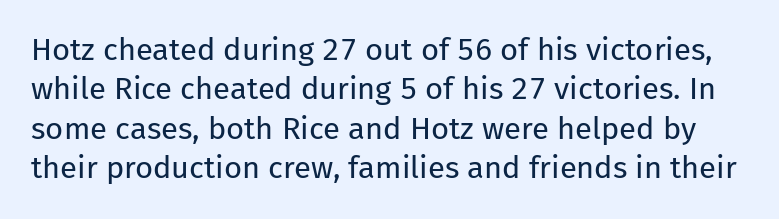
Q: Is the text bold? A: No.
Q: Is the text italic (slanted)? A: No, it is upright.
Q: Is the typeface a serif or a sans-serif typeface? A: Sans-serif.
Q: Is the text underlined? A: No.
Q: Is the spacing between letters normal or unusually wide? A: Normal.
Q: Is the spacing between lines tight, normal or loose? A: Normal.
Q: Width (condensed, normal, or wide)? A: Normal.
Q: Stroke contrast? A: Low.
Q: x-height? A: Medium.
Q: Monospaced? A: No.
